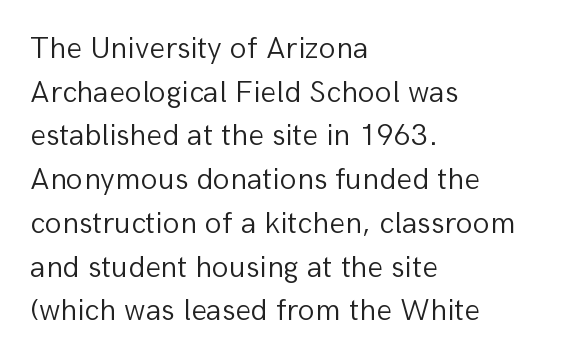
{"serif": "no", "italic": "no", "bold": "no", "weight": "light", "width": "normal", "stroke_contrast": "low", "x_height": "medium", "monospaced": "no", "underline": "no", "align": "left", "line_spacing": "normal", "line_spacing_ratio": 1.41, "letter_spacing": "normal", "letter_spacing_em": 0.0, "glyph_px": 31}
